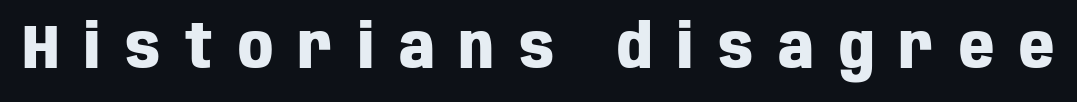
The image shows 61 px heavy, condensed sans-serif type, upright; set unusually wide letter spacing (+0.41 em), not underlined; low stroke contrast and a large x-height.
